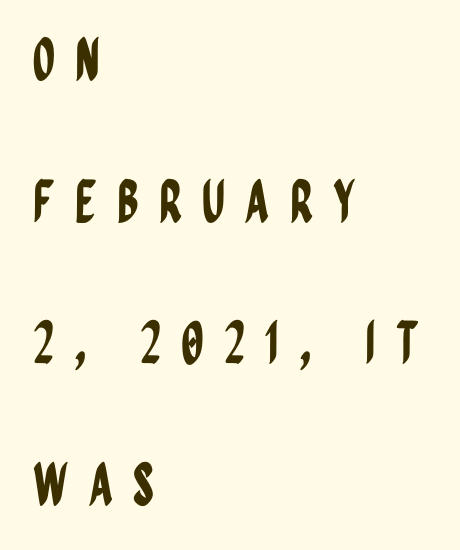
Vertically, the passage feels expansive, rows floating well apart. Which margin do the lines hug? The left one — the right edge is uneven. Think of a printed novel: that variable character pitch is what you see here. Characters remain perfectly vertical along every line. I'd call this a sans setting — the letters go barefoot.
